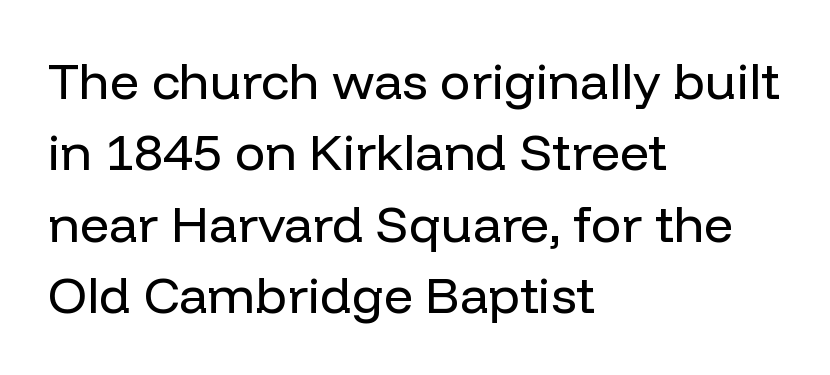
The letters look calm and open, with moderate or lighter stems. Honestly, there is no underline to notice here at all. Style check: upright. The passage is arranged the way most books set body copy — flush left.
